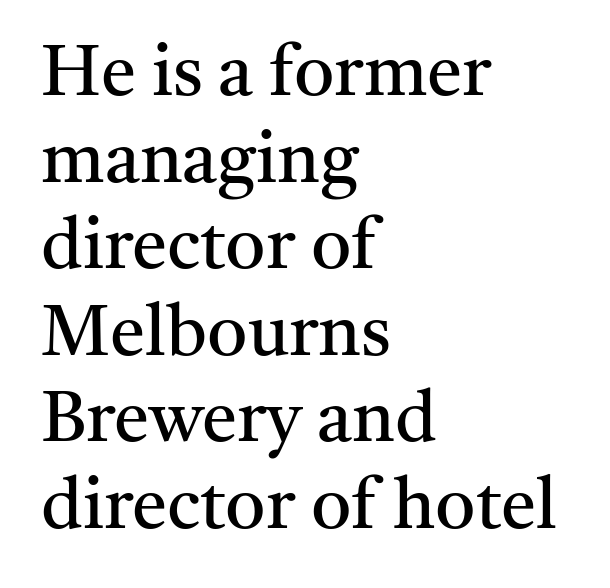
{"serif": "yes", "italic": "no", "bold": "no", "weight": "regular", "width": "normal", "stroke_contrast": "medium", "x_height": "medium", "monospaced": "no", "underline": "no", "align": "left", "line_spacing_ratio": 1.22, "letter_spacing": "normal", "letter_spacing_em": 0.0, "glyph_px": 71}
